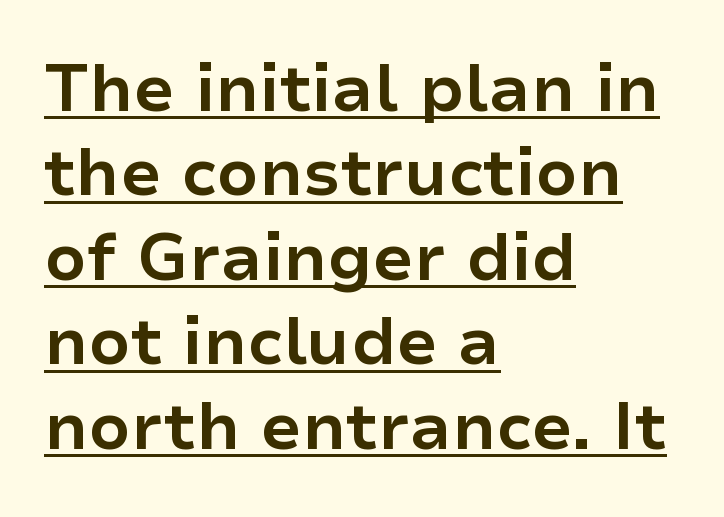
Q: Is the text bold? A: Yes.
Q: Is the text italic (slanted)? A: No, it is upright.
Q: Is the typeface a serif or a sans-serif typeface? A: Sans-serif.
Q: Is the text underlined? A: Yes.
Q: How is the paragraph aligned? A: Left-aligned.
Q: Is the spacing between letters normal or unusually wide? A: Normal.
Q: Is the spacing between lines tight, normal or loose? A: Normal.
Q: Width (condensed, normal, or wide)? A: Normal.
Q: Stroke contrast? A: Low.
Q: x-height? A: Medium.
Q: Monospaced? A: No.
